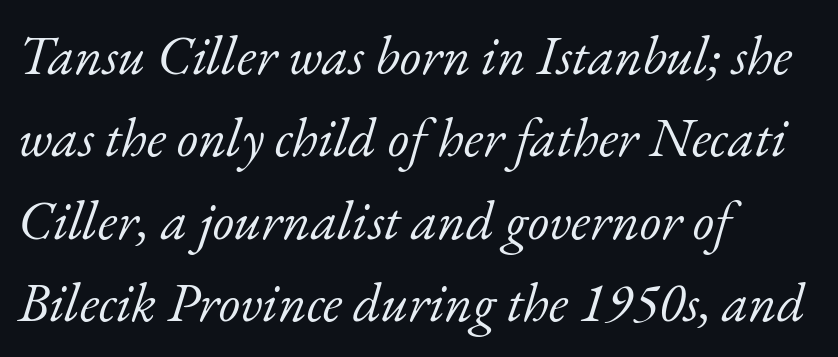
{"serif": "yes", "italic": "yes", "lean": "right", "slant_degrees": 17, "bold": "no", "weight": "light", "width": "normal", "stroke_contrast": "low", "x_height": "small", "monospaced": "no", "underline": "no", "align": "left", "line_spacing": "normal", "line_spacing_ratio": 1.5, "letter_spacing": "normal", "letter_spacing_em": 0.0, "glyph_px": 55}
